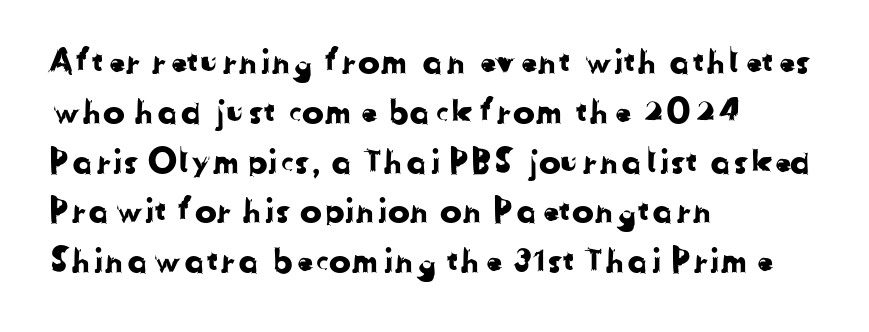
Q: Is the typeface a serif or a sans-serif typeface? A: Sans-serif.
Q: Is the text underlined? A: No.
Q: How is the paragraph aligned? A: Left-aligned.
Q: Is the spacing between letters normal or unusually wide? A: Normal.
Q: Is the spacing between lines tight, normal or loose? A: Normal.
Q: Width (condensed, normal, or wide)? A: Normal.
Q: Stroke contrast? A: Low.
Q: x-height? A: Medium.
Q: Monospaced? A: No.
